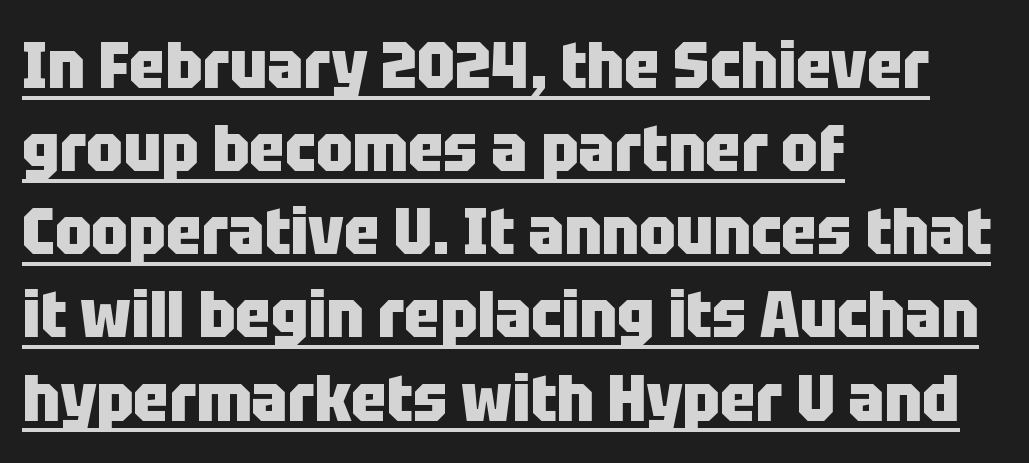
{"serif": "no", "italic": "no", "bold": "yes", "weight": "heavy", "width": "condensed", "stroke_contrast": "low", "x_height": "large", "monospaced": "no", "underline": "yes", "align": "left", "line_spacing": "normal", "line_spacing_ratio": 1.26, "letter_spacing": "normal", "letter_spacing_em": 0.0, "glyph_px": 66}
